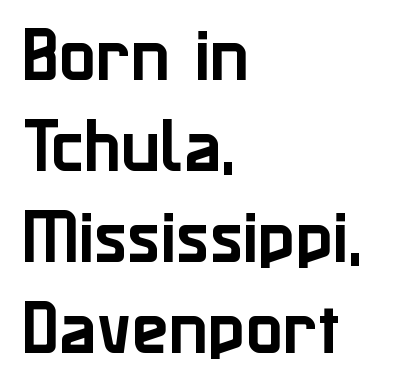
{"serif": "no", "italic": "no", "width": "normal", "stroke_contrast": "low", "x_height": "medium", "monospaced": "no", "underline": "no", "align": "left", "line_spacing": "normal", "line_spacing_ratio": 1.49, "letter_spacing": "normal", "letter_spacing_em": 0.0, "glyph_px": 61}
